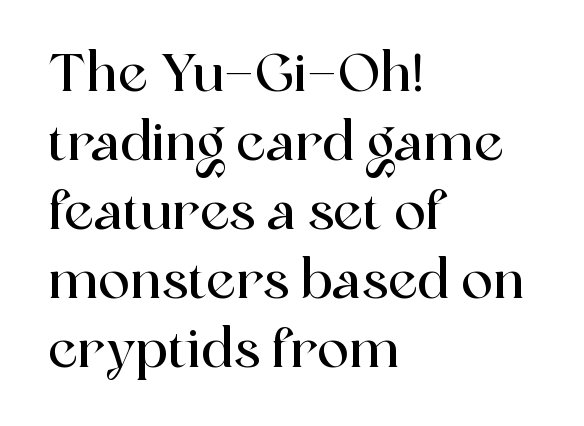
If you drew a ruler down the left edge, every line would touch it. Proportional: the letters do not fall into vertical columns. Observe the serifs anchoring each vertical stroke in this sample. Tracking value appears to be zero — textbook default spacing.
